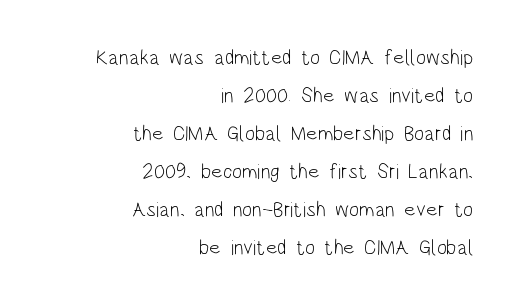
Short note: letters normally spaced. Right-aligned paragraph, ragged on the left. Caption: face not bold, strokes unweighted. Descender tails drop into unmarked territory. Designer's note — italics off, roman on.
